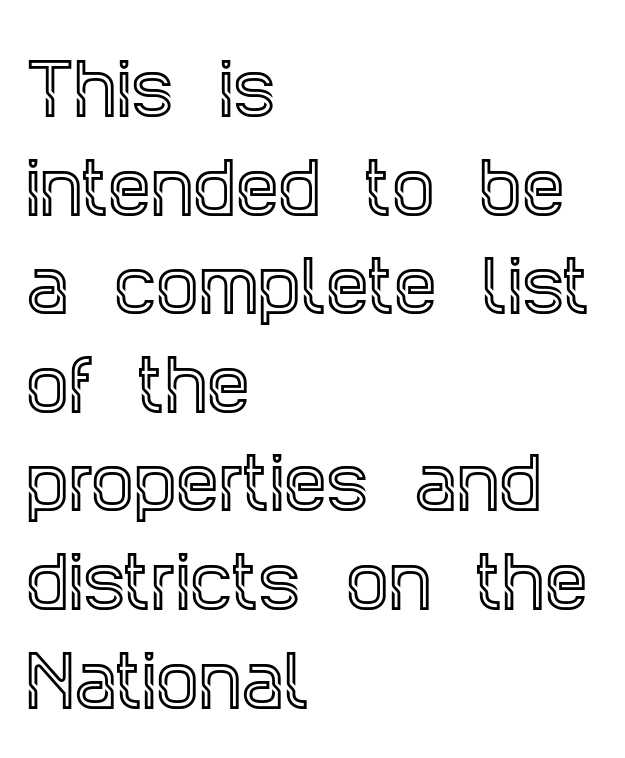
Q: Is the text italic (slanted)? A: No, it is upright.
Q: Is the typeface a serif or a sans-serif typeface? A: Serif.
Q: Is the text underlined? A: No.
Q: How is the paragraph aligned? A: Left-aligned.
Q: Is the spacing between letters normal or unusually wide? A: Normal.
Q: Is the spacing between lines tight, normal or loose? A: Normal.
Q: Width (condensed, normal, or wide)? A: Condensed.
Q: x-height? A: Large.
Q: Monospaced? A: No.
